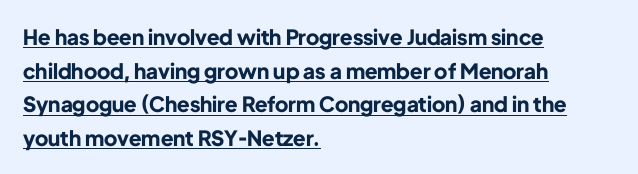
Q: Is the text bold? A: Yes.
Q: Is the text italic (slanted)? A: No, it is upright.
Q: Is the text underlined? A: Yes.
Q: How is the paragraph aligned? A: Left-aligned.
Q: Is the spacing between letters normal or unusually wide? A: Normal.
Q: Is the spacing between lines tight, normal or loose? A: Normal.
